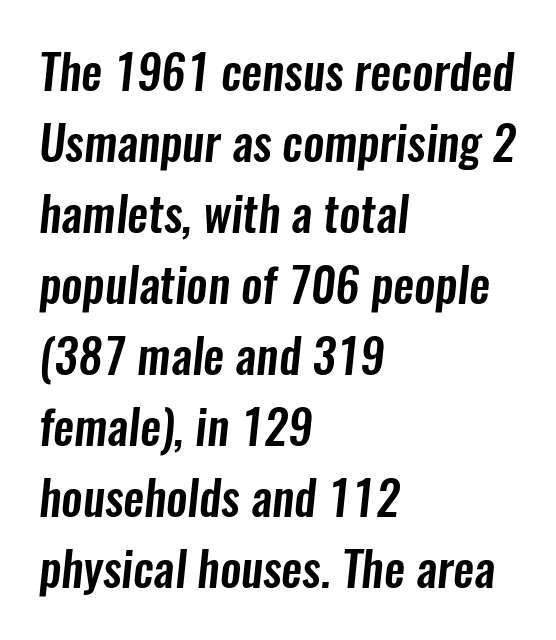
The image shows 47 px condensed sans-serif type; set left-aligned, normal line spacing (1.51x), normal letter spacing, not underlined; low stroke contrast and a medium x-height.
